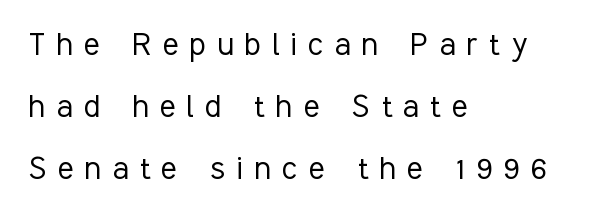
The image shows 37 px light, condensed sans-serif type, upright; set left-aligned, normal line spacing (1.68x), unusually wide letter spacing (+0.31 em), not underlined; low stroke contrast and a medium x-height.
